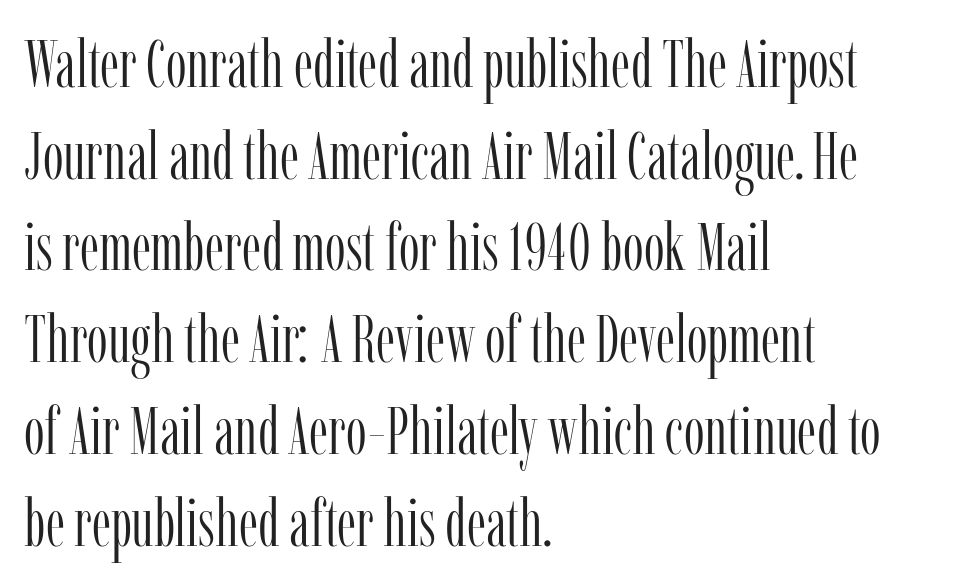
The image shows 66 px light, condensed serif type, upright; set left-aligned, normal line spacing (1.39x), normal letter spacing, not underlined; low stroke contrast and a medium x-height.
